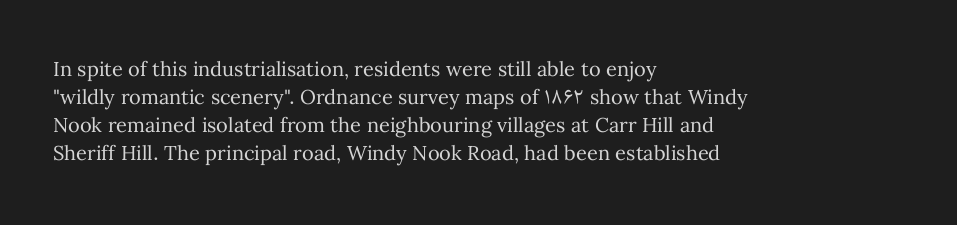
A roman cut, with each character standing at attention. Compared with a centered layout, this one pins lines to the left instead. Evenly set lines give the paragraph a standard silhouette. Heft: none added — not bold. The baseline area is clear.
